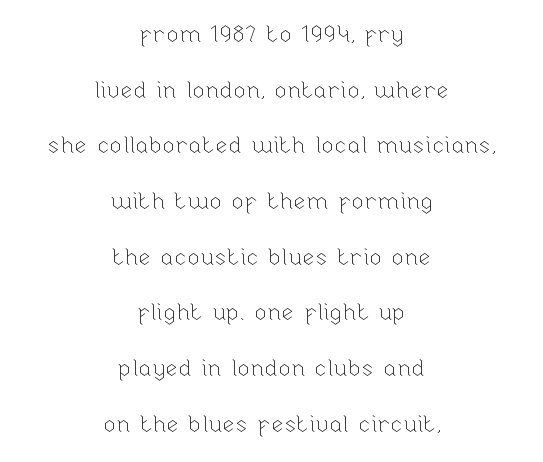
{"italic": "no", "bold": "no", "underline": "no", "align": "center", "line_spacing": "loose", "line_spacing_ratio": 2.42, "letter_spacing": "normal", "letter_spacing_em": 0.0, "glyph_px": 23}
